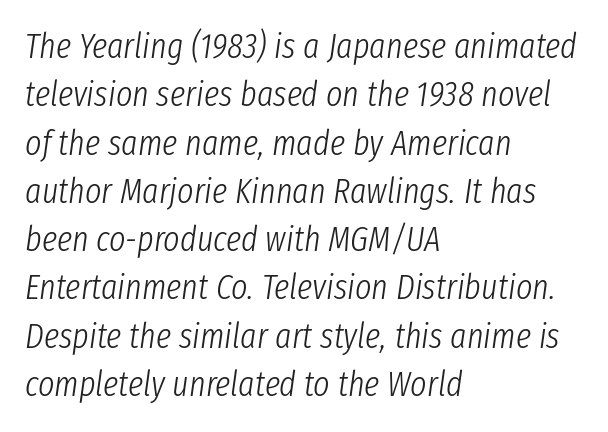
{"italic": "yes", "lean": "right", "slant_degrees": 8, "bold": "no", "weight": "light", "width": "condensed", "stroke_contrast": "low", "x_height": "medium", "monospaced": "no", "underline": "no", "align": "left", "line_spacing": "normal", "line_spacing_ratio": 1.38, "letter_spacing": "normal", "letter_spacing_em": 0.0, "glyph_px": 35}
